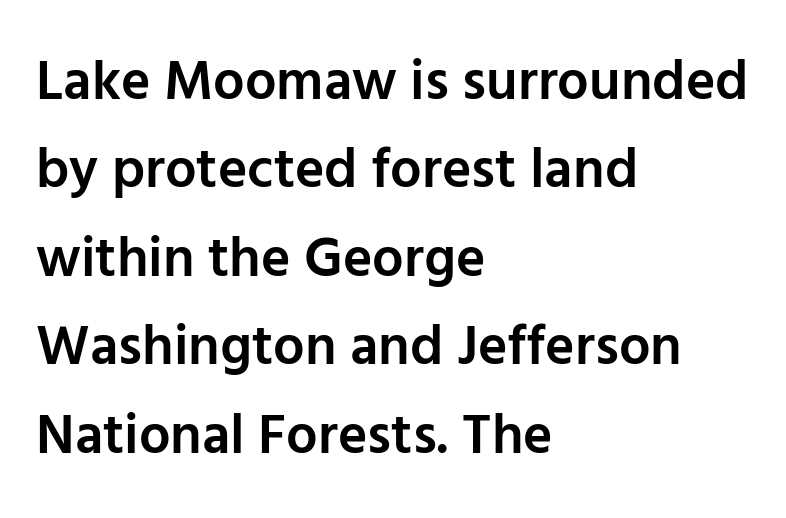
Q: Is the text bold? A: Semi-bold.
Q: Is the text italic (slanted)? A: No, it is upright.
Q: Is the typeface a serif or a sans-serif typeface? A: Sans-serif.
Q: Is the text underlined? A: No.
Q: How is the paragraph aligned? A: Left-aligned.
Q: Is the spacing between letters normal or unusually wide? A: Normal.
Q: Is the spacing between lines tight, normal or loose? A: Normal.
Q: Width (condensed, normal, or wide)? A: Normal.
Q: Stroke contrast? A: Low.
Q: x-height? A: Medium.
Q: Monospaced? A: No.
